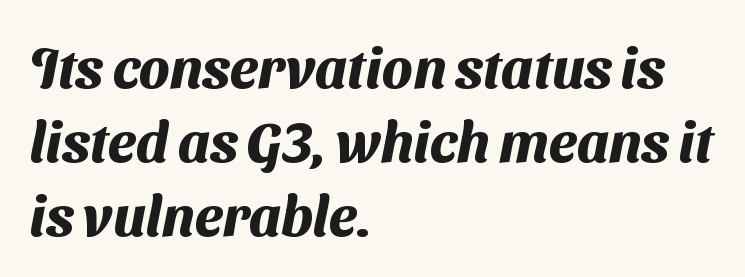
Character widths vary here, with narrow letters taking less room than wide ones. There is no visible air inserted between adjacent glyphs. Words float on clear page, feet unadorned. Compared with typical paragraphs, the rows here are spaced about the same. Every letter is thick-stroked: bold, no question. The passage is arranged the way most books set body copy — flush left.
